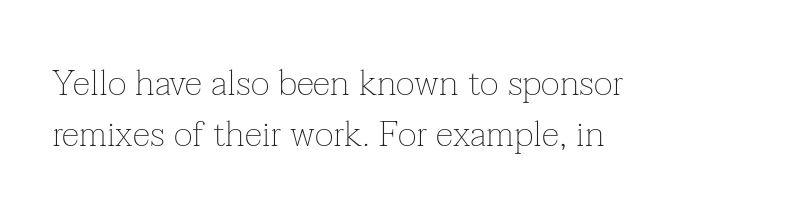
Descenders hang freely into open space. Line spacing here is normal. A student would call this left alignment; a typographer would say flush left, rag right. No letter is thick-stroked: the sample isn't bold. This rendering employs a face with finishing strokes, i.e., a serif. Every character sits straight up, as roman type does.
